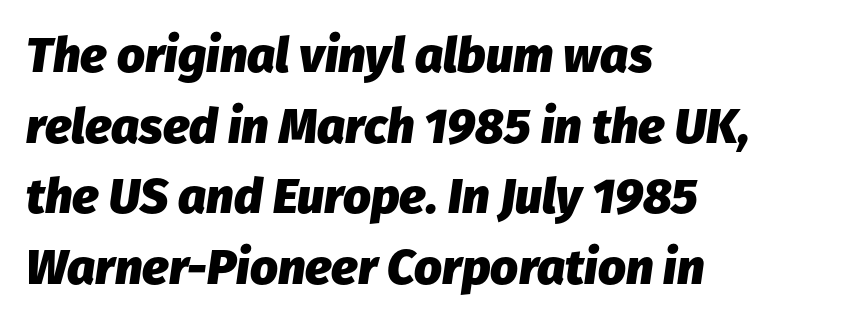
Spacing between characters is what you'd get straight out of the box. Leftover space on each line is placed entirely after the last word. The zone under the glyphs is completely vacant. Quick note: italic. Notice how descenders clear the ascenders below comfortably — that's standard leading. This is heavy type, rendered in bold.
